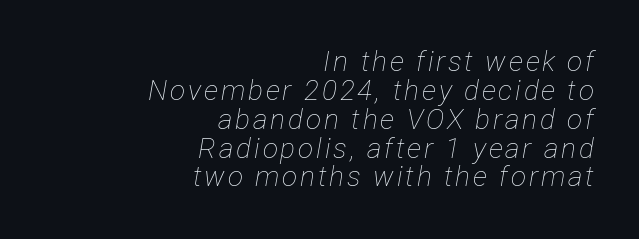
Looking at the ascenders, they clearly lean. Horizontally, the lines are justified to the trailing edge only. No extra ink here — the face is not bold. Here the designer chose a conventional face with non-uniform glyph widths.
